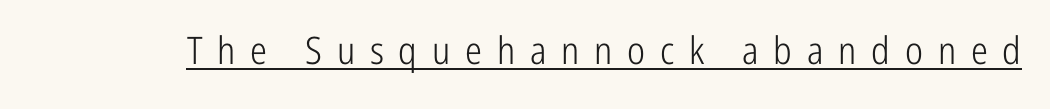
Q: Is the text bold? A: No.
Q: Is the text italic (slanted)? A: No, it is upright.
Q: Is the typeface a serif or a sans-serif typeface? A: Sans-serif.
Q: Is the text underlined? A: Yes.
Q: Is the spacing between letters normal or unusually wide? A: Unusually wide.
Q: Width (condensed, normal, or wide)? A: Condensed.
Q: Stroke contrast? A: Low.
Q: x-height? A: Medium.
Q: Monospaced? A: No.
